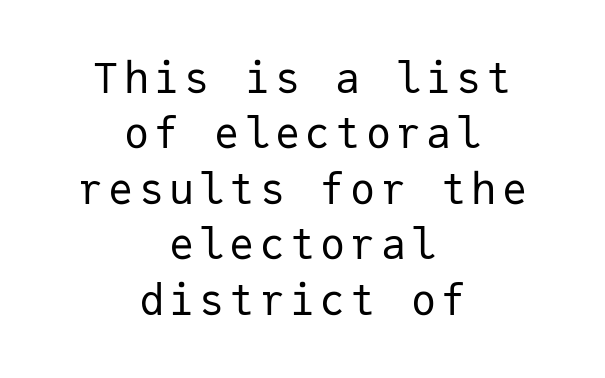
{"serif": "no", "italic": "no", "bold": "no", "weight": "regular", "width": "normal", "stroke_contrast": "low", "x_height": "medium", "monospaced": "yes", "underline": "no", "align": "center", "line_spacing": "normal", "line_spacing_ratio": 1.32, "glyph_px": 42}
